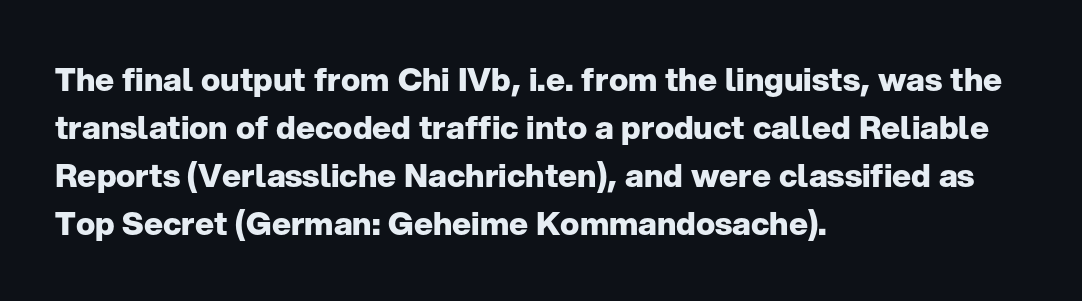
{"serif": "no", "italic": "no", "bold": "yes", "weight": "heavy", "width": "normal", "stroke_contrast": "low", "x_height": "medium", "monospaced": "no", "underline": "no", "align": "left", "line_spacing": "normal", "line_spacing_ratio": 1.5, "letter_spacing": "normal", "letter_spacing_em": 0.0, "glyph_px": 32}
